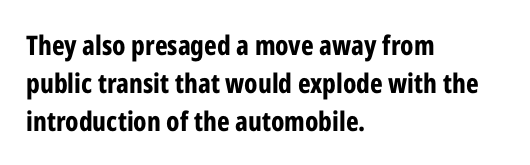
The image shows 27 px bold type, upright; set left-aligned, normal line spacing (1.4x), normal letter spacing, not underlined.
